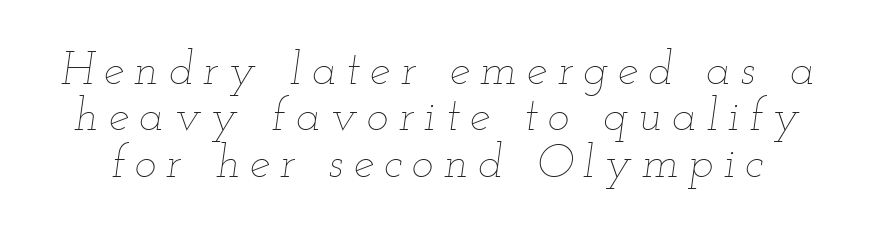
The glyphs look as if they've been sheared to an angle. Any mark beneath the type? The region is blank. In terms of letterspacing, this is a distinctly airy, spread setting. Closely set lines give the paragraph a compact silhouette. These lines are rendered in a variable-pitch font.
